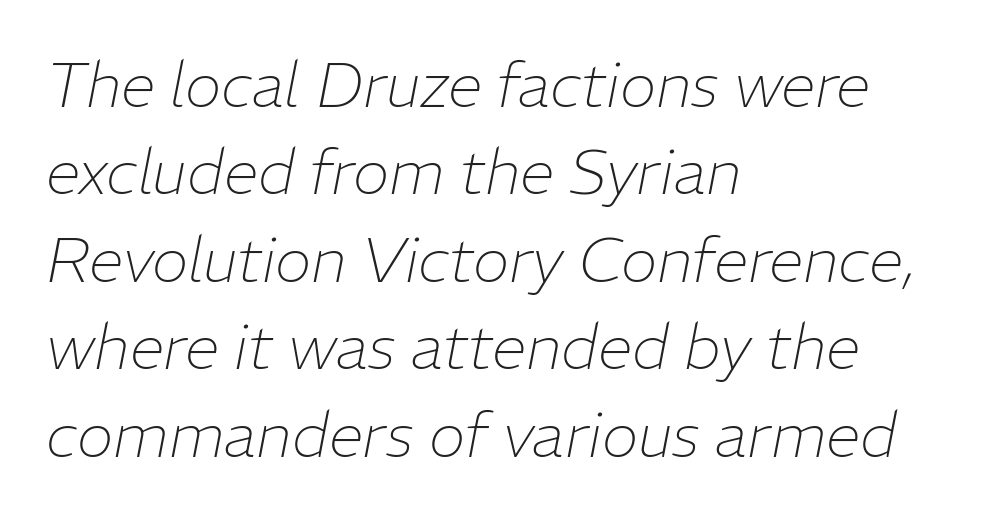
Q: Is the text bold? A: No.
Q: Is the text italic (slanted)? A: Yes, it leans right by about 11 degrees.
Q: Is the text underlined? A: No.
Q: How is the paragraph aligned? A: Left-aligned.
Q: Is the spacing between letters normal or unusually wide? A: Normal.
Q: Is the spacing between lines tight, normal or loose? A: Normal.
Q: Width (condensed, normal, or wide)? A: Normal.
Q: Stroke contrast? A: Low.
Q: x-height? A: Medium.
Q: Monospaced? A: No.
